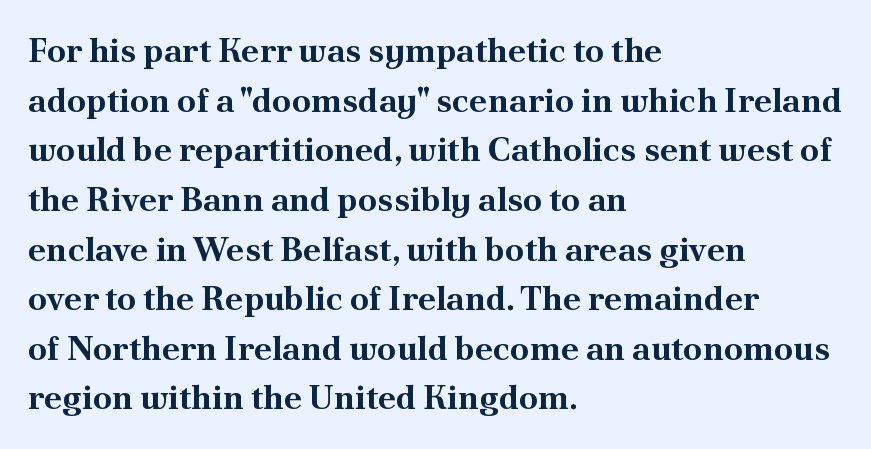
{"serif": "yes", "italic": "no", "bold": "yes", "weight": "bold", "width": "normal", "stroke_contrast": "medium", "x_height": "small", "monospaced": "no", "underline": "no", "align": "left", "line_spacing": "normal", "line_spacing_ratio": 1.46, "letter_spacing": "normal", "letter_spacing_em": 0.0, "glyph_px": 34}
